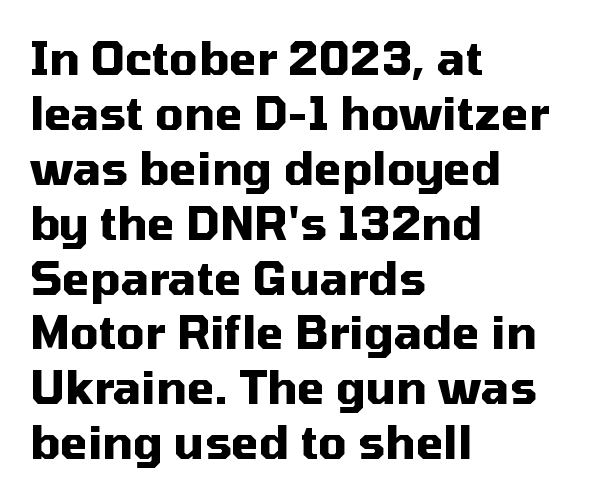
{"serif": "no", "italic": "no", "bold": "yes", "weight": "heavy", "width": "normal", "stroke_contrast": "medium", "x_height": "medium", "monospaced": "no", "underline": "no", "align": "left", "line_spacing_ratio": 1.22, "letter_spacing": "normal", "letter_spacing_em": 0.0, "glyph_px": 45}
